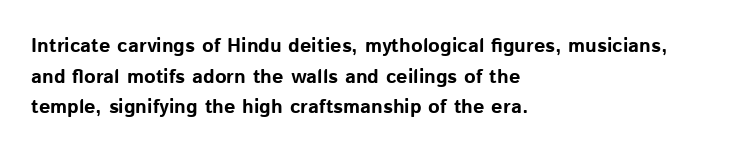
The image shows 20 px bold type, upright; set left-aligned, normal line spacing (1.53x), normal letter spacing, not underlined.
